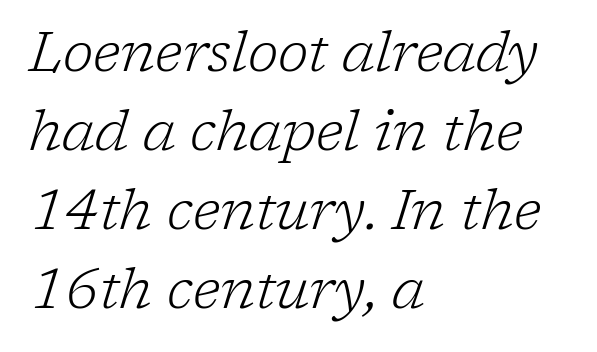
Q: Is the text bold? A: No.
Q: Is the text italic (slanted)? A: Yes, it leans right by about 17 degrees.
Q: Is the typeface a serif or a sans-serif typeface? A: Serif.
Q: Is the text underlined? A: No.
Q: How is the paragraph aligned? A: Left-aligned.
Q: Is the spacing between letters normal or unusually wide? A: Normal.
Q: Is the spacing between lines tight, normal or loose? A: Normal.
Q: Width (condensed, normal, or wide)? A: Normal.
Q: Stroke contrast? A: Low.
Q: x-height? A: Medium.
Q: Monospaced? A: No.
